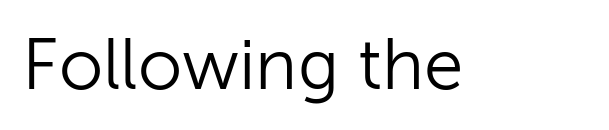
The image shows 71 px light sans-serif type, upright; set normal letter spacing, not underlined; low stroke contrast and a medium x-height.
